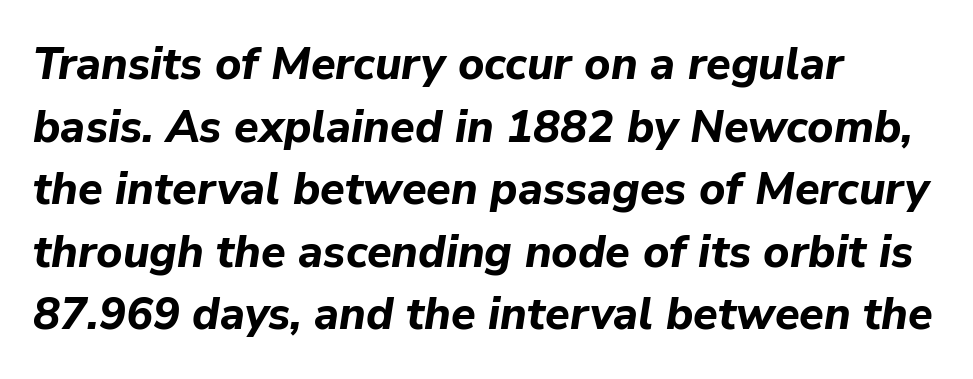
Q: Is the text bold? A: Yes.
Q: Is the text italic (slanted)? A: Yes, it leans right by about 9 degrees.
Q: Is the text underlined? A: No.
Q: How is the paragraph aligned? A: Left-aligned.
Q: Is the spacing between letters normal or unusually wide? A: Normal.
Q: Is the spacing between lines tight, normal or loose? A: Normal.
Q: Width (condensed, normal, or wide)? A: Normal.
Q: Stroke contrast? A: Low.
Q: x-height? A: Medium.
Q: Monospaced? A: No.
